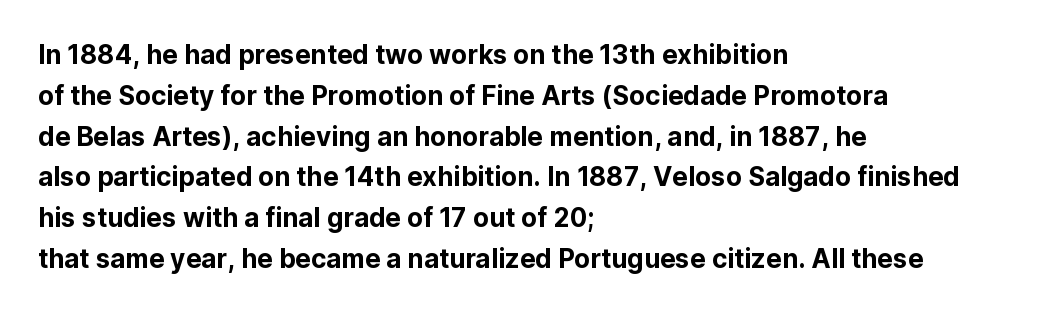
The image shows 26 px text type, upright; set left-aligned, normal line spacing (1.57x), normal letter spacing, not underlined.
